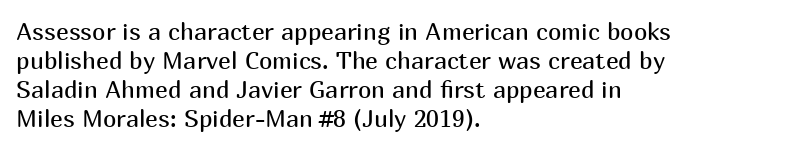
Q: Is the text bold? A: No.
Q: Is the text italic (slanted)? A: No, it is upright.
Q: Is the text underlined? A: No.
Q: How is the paragraph aligned? A: Left-aligned.
Q: Is the spacing between letters normal or unusually wide? A: Normal.
